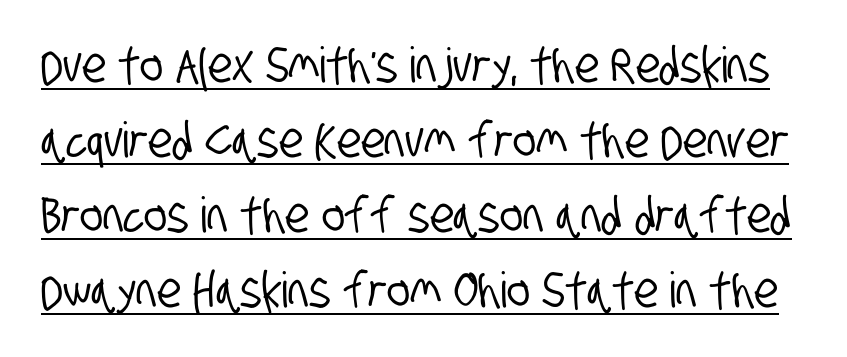
The face used here is proportionally spaced, like ordinary book or web type. This is underlined copy, the kind a proofreader might mark for attention. Nothing unusual about the tracking: characters are spaced as the font intends. This sample keeps an unexceptional amount of space between lines. The designer went with a sans here, leaving each stem footless.
